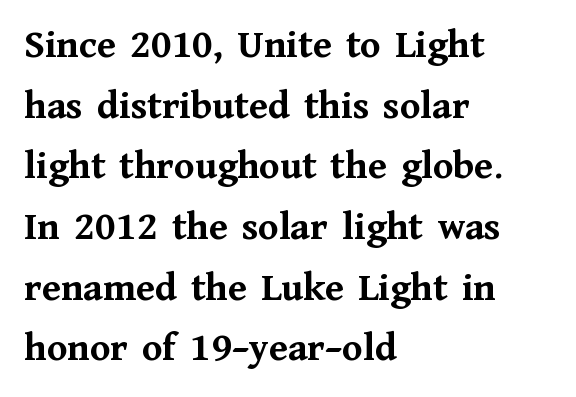
Q: Is the text bold? A: Yes.
Q: Is the text italic (slanted)? A: No, it is upright.
Q: Is the typeface a serif or a sans-serif typeface? A: Serif.
Q: Is the text underlined? A: No.
Q: How is the paragraph aligned? A: Left-aligned.
Q: Is the spacing between letters normal or unusually wide? A: Normal.
Q: Is the spacing between lines tight, normal or loose? A: Normal.
Q: Width (condensed, normal, or wide)? A: Normal.
Q: Stroke contrast? A: Medium.
Q: x-height? A: Medium.
Q: Monospaced? A: No.
